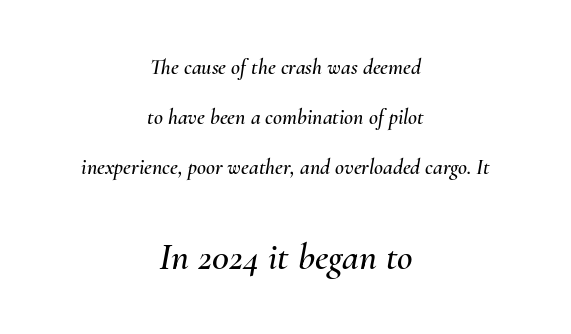
The image shows 38 px text type, italic (leaning right); set centered, loose line spacing (2.27x), normal letter spacing, not underlined; the second (bottom) block is 1.73x larger; medium stroke contrast and a small x-height.
